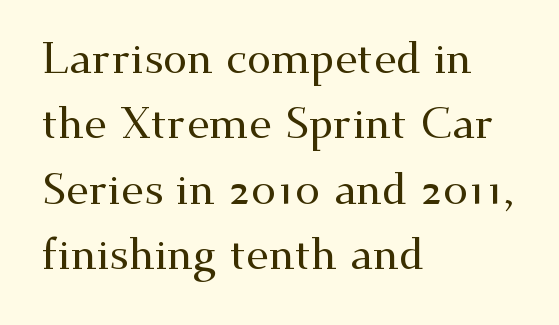
The image shows 43 px wide serif type, upright; set left-aligned, normal line spacing (1.52x), normal letter spacing, not underlined; medium stroke contrast and a small x-height.
